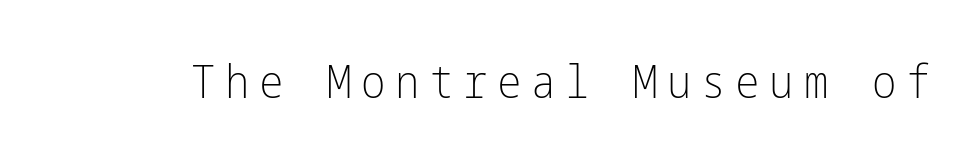
Italic? Not at all — the glyphs are vertical. The letters look calm and open, with moderate or lighter stems. Glyph-to-glyph distance is far greater than everyday printed text. Quick note: underline off. Stroke terminals: plain, sans-serif.
